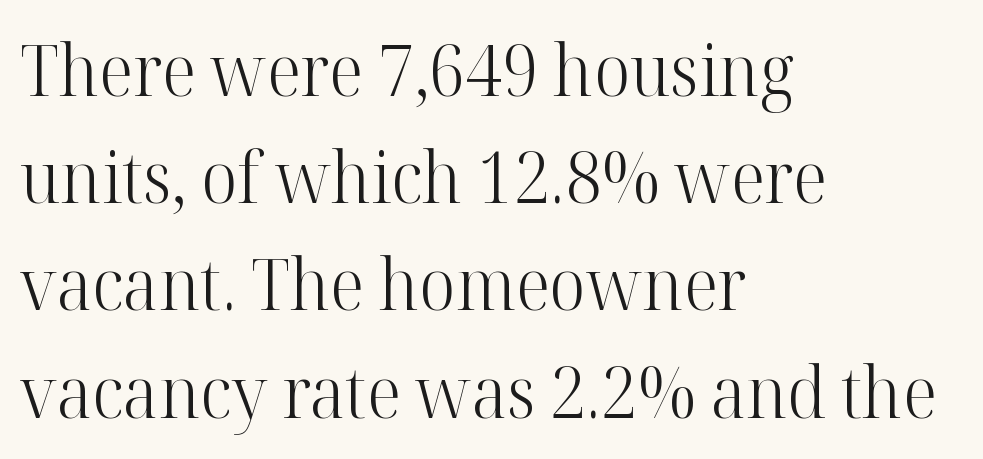
Q: Is the text bold? A: No.
Q: Is the text italic (slanted)? A: No, it is upright.
Q: Is the typeface a serif or a sans-serif typeface? A: Serif.
Q: Is the text underlined? A: No.
Q: How is the paragraph aligned? A: Left-aligned.
Q: Is the spacing between letters normal or unusually wide? A: Normal.
Q: Is the spacing between lines tight, normal or loose? A: Normal.
Q: Width (condensed, normal, or wide)? A: Normal.
Q: Stroke contrast? A: High.
Q: x-height? A: Medium.
Q: Monospaced? A: No.
